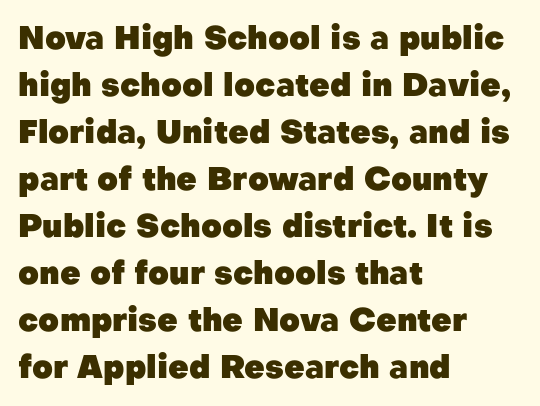
Q: Is the text bold? A: Yes.
Q: Is the text italic (slanted)? A: No, it is upright.
Q: Is the typeface a serif or a sans-serif typeface? A: Sans-serif.
Q: Is the text underlined? A: No.
Q: How is the paragraph aligned? A: Left-aligned.
Q: Is the spacing between letters normal or unusually wide? A: Normal.
Q: Is the spacing between lines tight, normal or loose? A: Normal.
Q: Width (condensed, normal, or wide)? A: Normal.
Q: Stroke contrast? A: Low.
Q: x-height? A: Medium.
Q: Monospaced? A: No.
